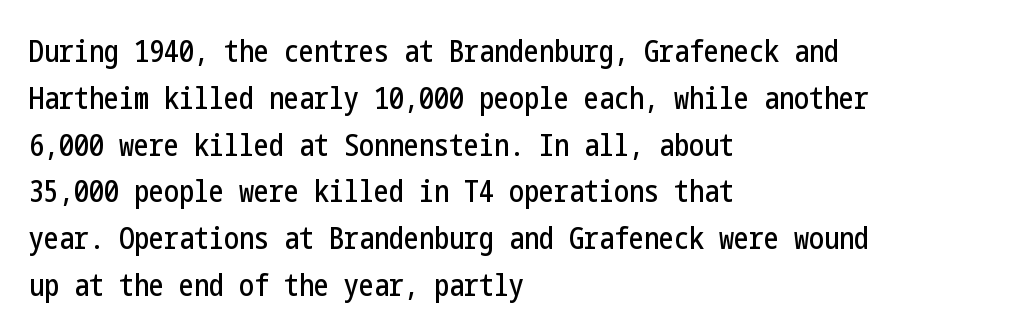
{"serif": "no", "italic": "no", "width": "condensed", "stroke_contrast": "low", "x_height": "medium", "underline": "no", "align": "left", "line_spacing": "normal", "line_spacing_ratio": 1.56, "letter_spacing": "normal", "letter_spacing_em": 0.0, "glyph_px": 30}
